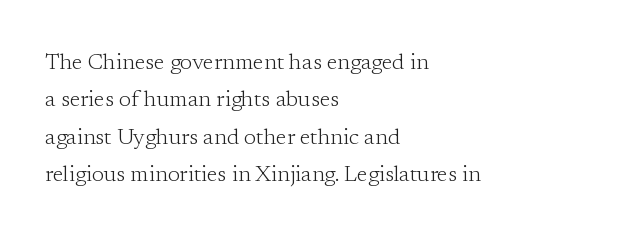
The space directly below the letters is spotless. Heft: none added — not bold. Quick note: not italic, upright. The text block is weighted toward the left margin, trailing off unevenly rightward. Compared with typical paragraphs, the rows here are spaced about the same. The line texture is even and compact thanks to regular tracking.
